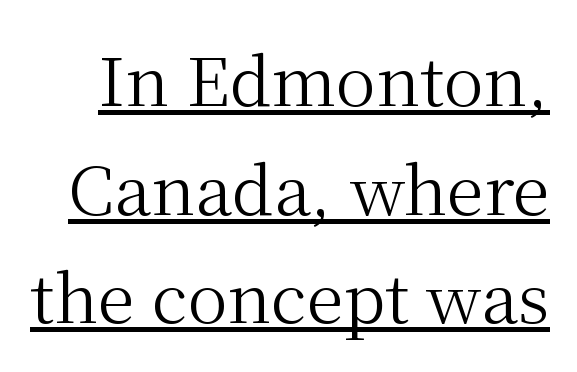
{"serif": "yes", "italic": "no", "bold": "no", "weight": "regular", "width": "normal", "stroke_contrast": "medium", "x_height": "medium", "monospaced": "no", "underline": "yes", "line_spacing": "normal", "line_spacing_ratio": 1.62, "letter_spacing": "normal", "letter_spacing_em": 0.0, "glyph_px": 67}
